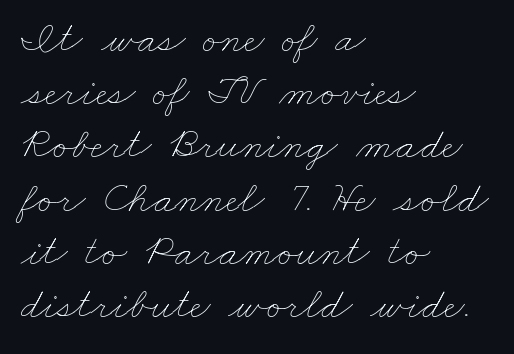
Q: Is the text bold? A: No.
Q: Is the text underlined? A: No.
Q: How is the paragraph aligned? A: Left-aligned.
Q: Is the spacing between letters normal or unusually wide? A: Normal.
Q: Width (condensed, normal, or wide)? A: Wide.
Q: Stroke contrast? A: Low.
Q: x-height? A: Small.
Q: Monospaced? A: No.
